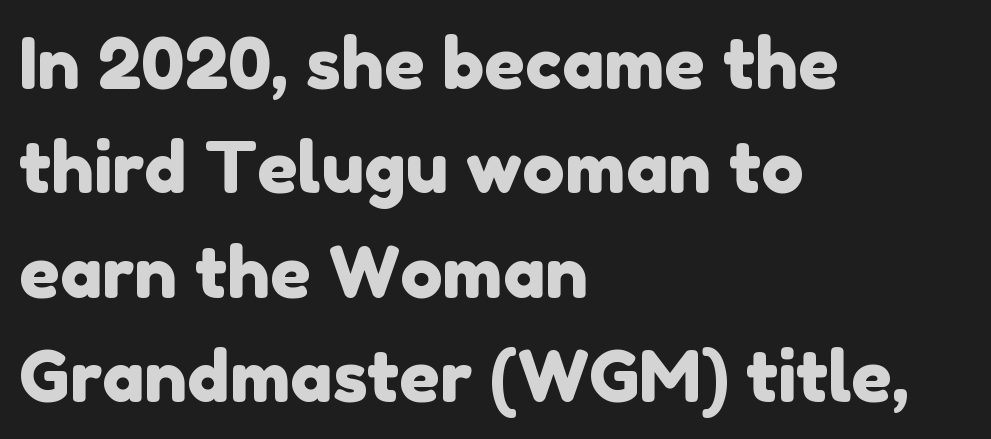
{"serif": "no", "width": "normal", "stroke_contrast": "low", "x_height": "medium", "monospaced": "no", "underline": "no", "align": "left", "line_spacing": "normal", "line_spacing_ratio": 1.47, "letter_spacing": "normal", "letter_spacing_em": 0.0, "glyph_px": 71}
